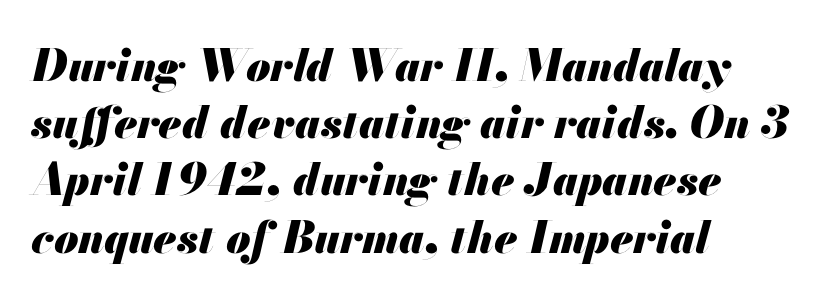
The rendering applies a slant to the glyphs. Do the characters align in a grid? No, the font is proportional. The line-height multiplier appears to be the usual default. Each row of text sits above clean, open space. Nobody touched the tracking dial on this one. These lines stack with their left ends in a neat column.
